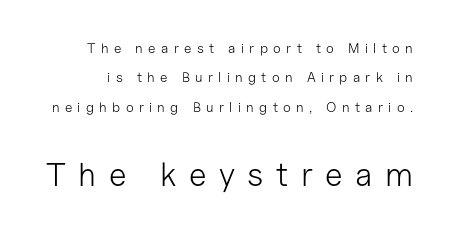
{"serif": "no", "italic": "no", "bold": "no", "weight": "light", "width": "normal", "stroke_contrast": "low", "x_height": "medium", "monospaced": "no", "underline": "no", "line_spacing": "loose", "line_spacing_ratio": 2.1, "letter_spacing": "wide", "letter_spacing_em": 0.38, "larger_block": "second", "size_ratio": 2.36, "glyph_px": 33}
